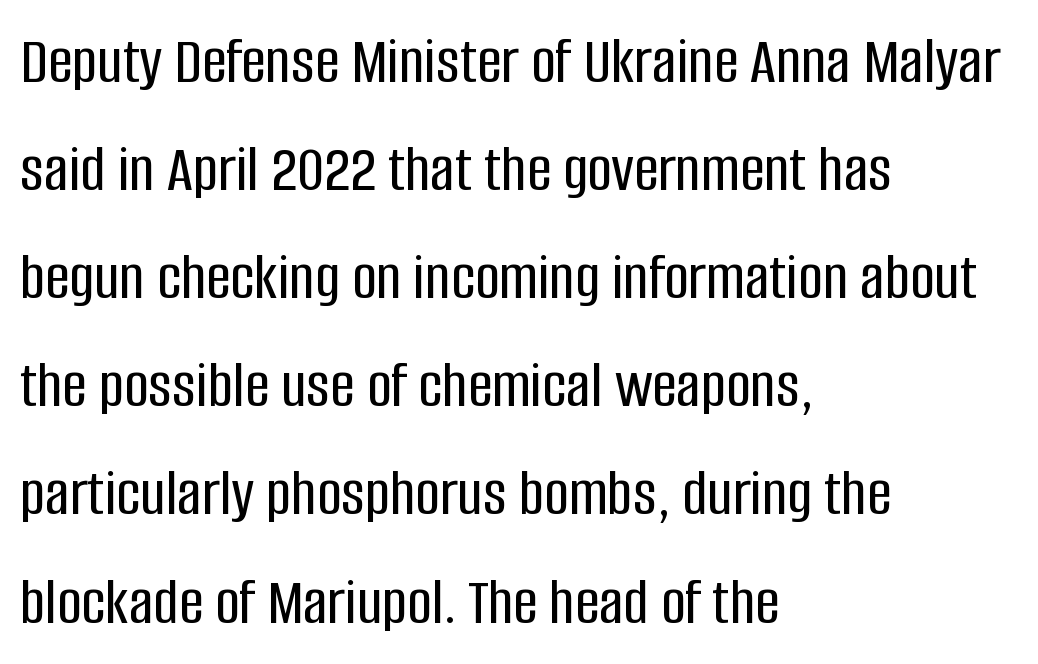
The image shows 68 px condensed sans-serif type, upright; set left-aligned, normal line spacing (1.59x), normal letter spacing, not underlined; low stroke contrast and a large x-height.
